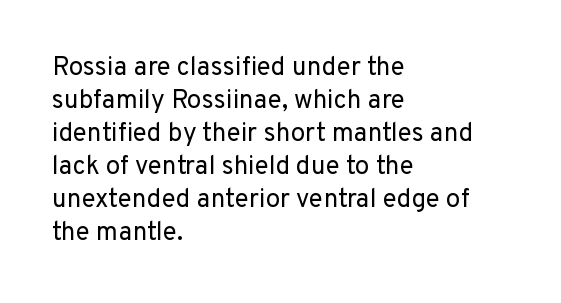
{"italic": "no", "bold": "no", "underline": "no", "align": "left", "line_spacing": "normal", "line_spacing_ratio": 1.27, "letter_spacing": "normal", "letter_spacing_em": 0.0, "glyph_px": 26}
